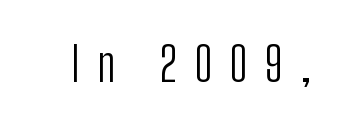
The image shows 47 px light, condensed sans-serif type, upright; set unusually wide letter spacing (+0.37 em), not underlined; low stroke contrast and a medium x-height.
